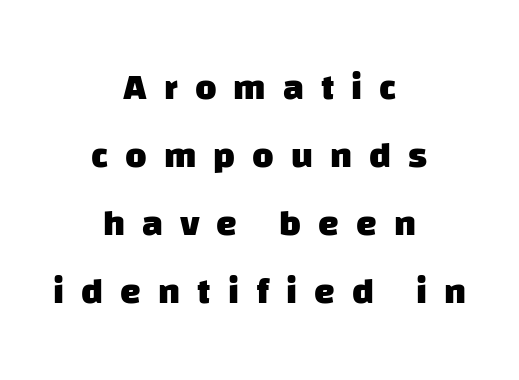
{"serif": "no", "bold": "yes", "weight": "heavy", "width": "normal", "stroke_contrast": "low", "x_height": "large", "monospaced": "no", "underline": "no", "align": "center", "line_spacing_ratio": 1.84, "letter_spacing": "wide", "letter_spacing_em": 0.46, "glyph_px": 37}
